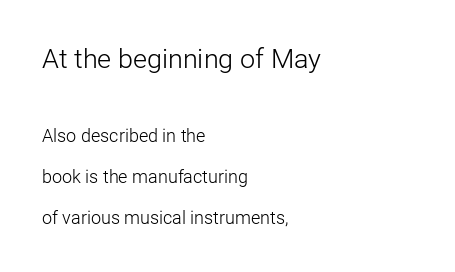
You could call the tracking neutral — neither tight nor loose. Left-aligned paragraph, ragged on the right. Leading is clearly above the norm, producing a sparse column. The earlier block is typeset at a bigger size than the later block. The typeface has the unassuming heft of standard copy or less. Type without underlining.
